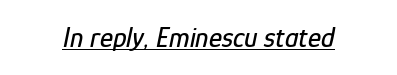
The rendering uses natural spacing where letterforms have individual widths. There's an unmistakable incline to the writing here. Default kerning and tracking; the words read as compact shapes. The words here are underlined.
